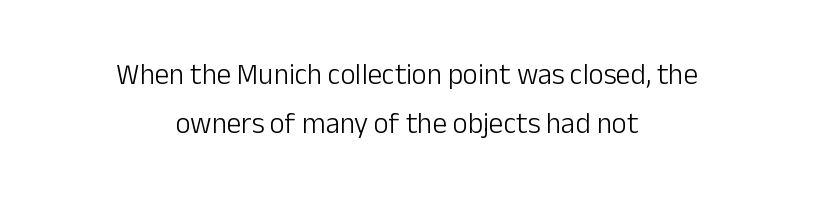
Leading matches the norm, producing a regular column. Each word holds together tightly as a unit, with standard inter-letter gaps. If you folded the block vertically in half, each line would mirror itself in length. The weight would be labelled regular, book, light, or lighter still. The strip under each line holds only bare page. Nope, no serifs anywhere on these letters.
